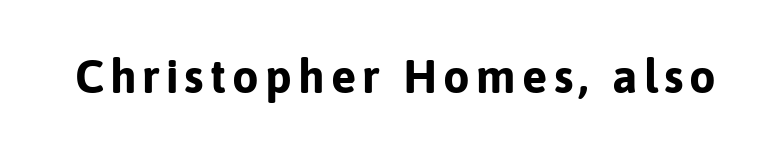
{"serif": "no", "italic": "no", "bold": "yes", "weight": "bold", "width": "normal", "stroke_contrast": "low", "x_height": "medium", "monospaced": "no", "underline": "no", "glyph_px": 47}
